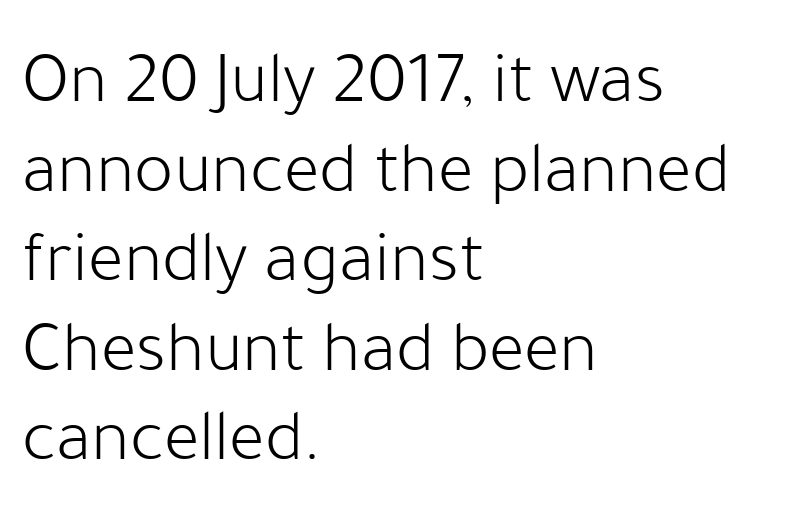
The image shows 74 px light sans-serif type, upright; set left-aligned, line spacing 1.21x, normal letter spacing, not underlined; low stroke contrast and a medium x-height.
